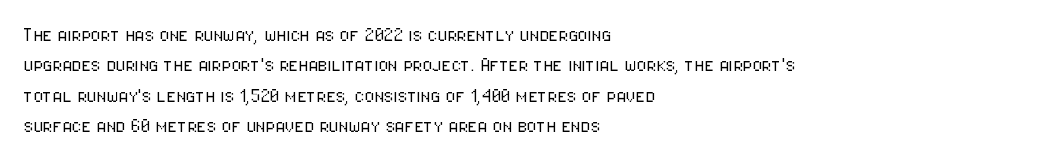
A quiet, ordinary-to-light weight characterises the typeface. The text block is weighted toward the left margin, trailing off unevenly rightward. This rendering leaves character spacing at its baseline value. Characters remain perfectly vertical along every line. The strip under each line holds only bare page.
